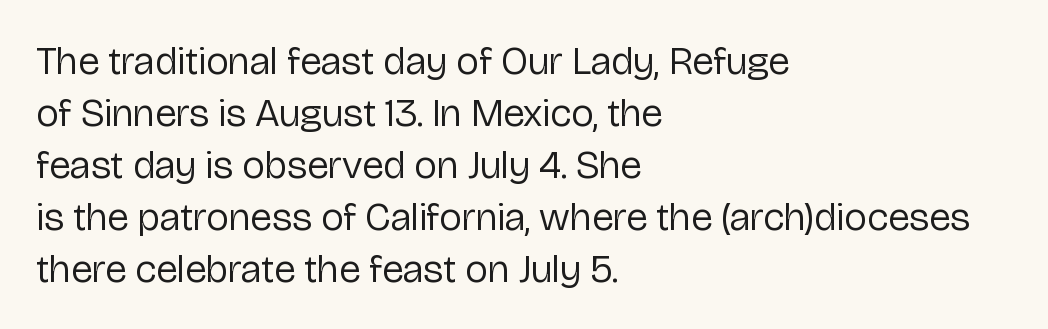
{"serif": "no", "italic": "no", "bold": "no", "weight": "regular", "width": "normal", "stroke_contrast": "low", "x_height": "medium", "monospaced": "no", "underline": "no", "align": "left", "line_spacing": "normal", "line_spacing_ratio": 1.3, "letter_spacing": "normal", "letter_spacing_em": 0.0, "glyph_px": 40}
